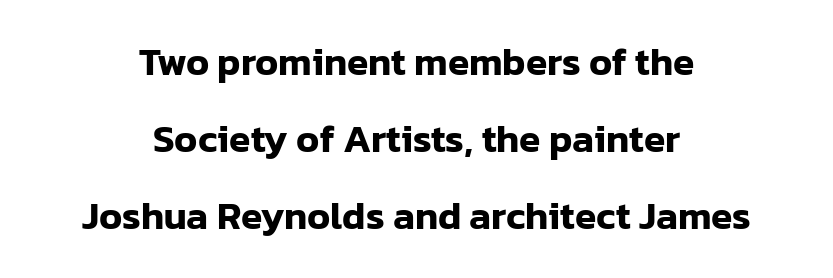
Q: Is the text italic (slanted)? A: No, it is upright.
Q: Is the typeface a serif or a sans-serif typeface? A: Sans-serif.
Q: Is the text underlined? A: No.
Q: How is the paragraph aligned? A: Centered.
Q: Is the spacing between letters normal or unusually wide? A: Normal.
Q: Is the spacing between lines tight, normal or loose? A: Loose.
Q: Width (condensed, normal, or wide)? A: Normal.
Q: Stroke contrast? A: Low.
Q: x-height? A: Medium.
Q: Monospaced? A: No.
